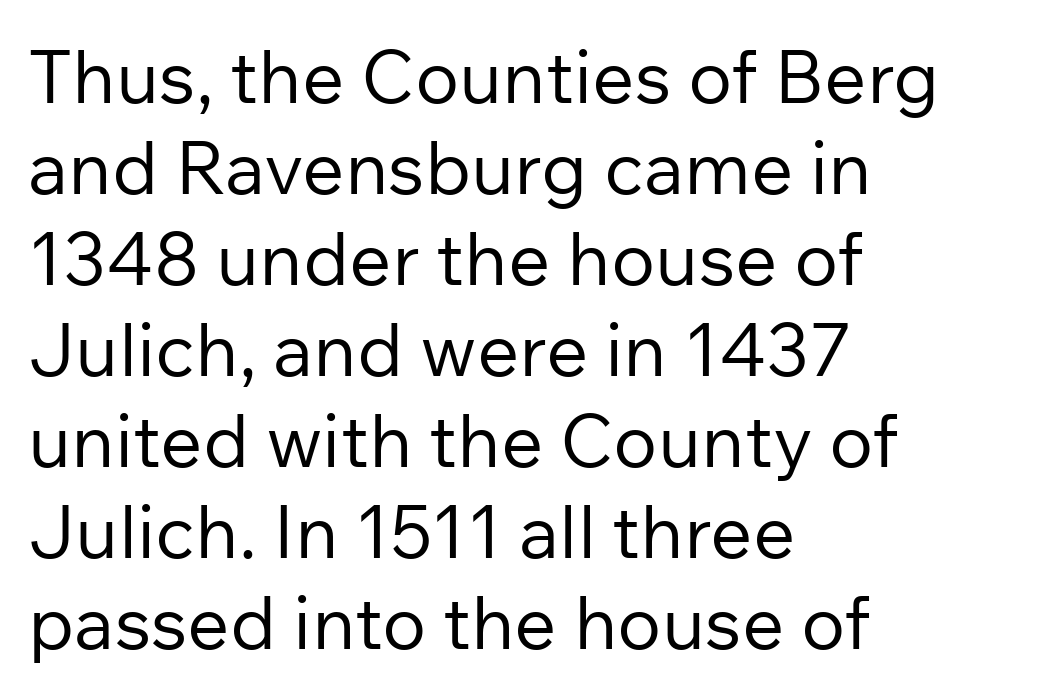
The image shows 74 px regular-weight sans-serif type, upright; set left-aligned, line spacing 1.23x, normal letter spacing, not underlined; low stroke contrast and a medium x-height.
